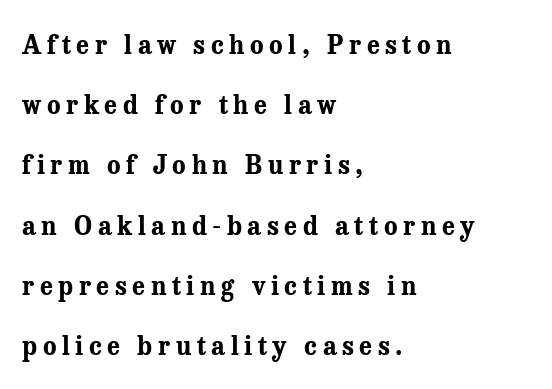
{"italic": "no", "bold": "yes", "underline": "no", "align": "left", "line_spacing": "loose", "line_spacing_ratio": 2.41, "letter_spacing": "wide", "letter_spacing_em": 0.22, "glyph_px": 25}
